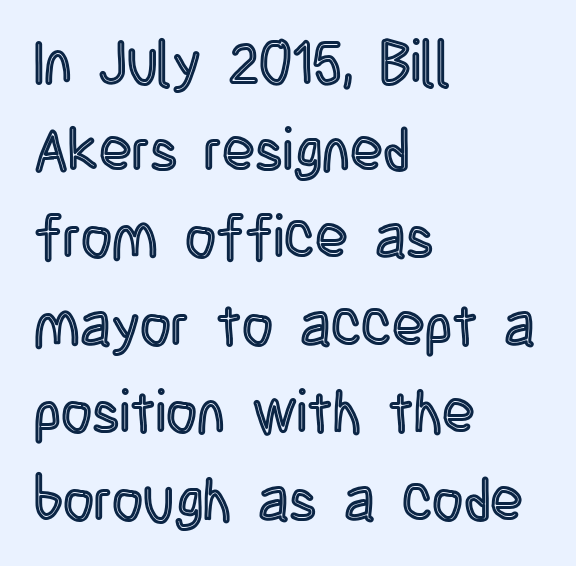
Q: Is the text italic (slanted)? A: No, it is upright.
Q: Is the text underlined? A: No.
Q: How is the paragraph aligned? A: Left-aligned.
Q: Is the spacing between letters normal or unusually wide? A: Normal.
Q: Is the spacing between lines tight, normal or loose? A: Normal.
Q: Width (condensed, normal, or wide)? A: Condensed.
Q: x-height? A: Large.
Q: Monospaced? A: No.
